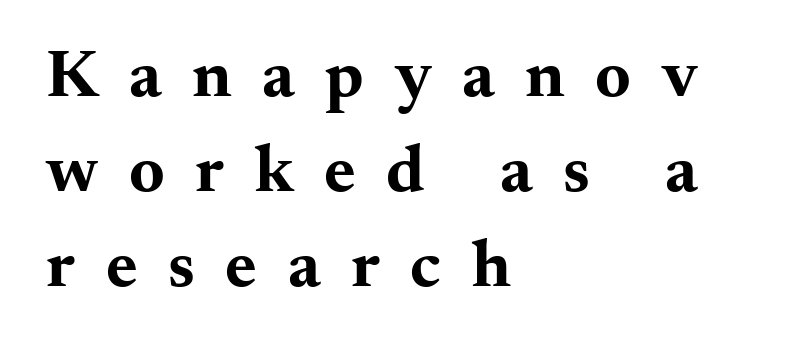
The typeface chosen for these lines features serifs. The letterforms stand isolated, each surrounded by extra space. In terms of weight, the rendering is a true, heavy bold. Every row of glyphs begins at an identical x-position on the left. The lettering stays uniformly vertical, giving the passage a roman look.
